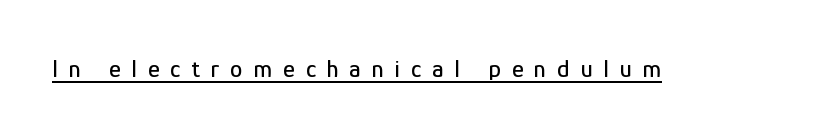
Words appear elongated and porous because spacing is wide. Quick note: underline on. This is roman type, the default non-slanted kind.
